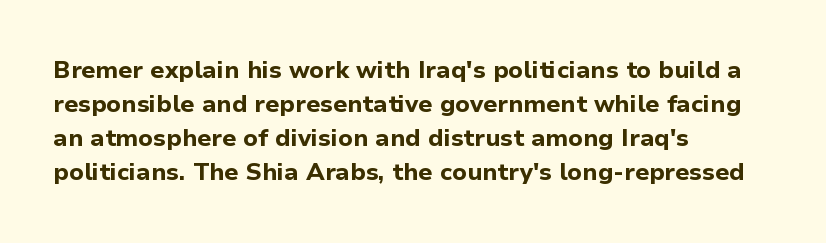
Q: Is the text bold? A: Yes.
Q: Is the text italic (slanted)? A: No, it is upright.
Q: Is the text underlined? A: No.
Q: How is the paragraph aligned? A: Left-aligned.
Q: Is the spacing between letters normal or unusually wide? A: Normal.
Q: Is the spacing between lines tight, normal or loose? A: Normal.
